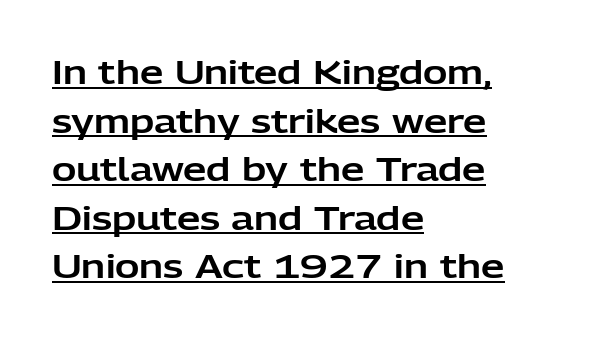
{"serif": "no", "italic": "no", "width": "normal", "stroke_contrast": "low", "x_height": "medium", "monospaced": "no", "underline": "yes", "align": "left", "line_spacing": "normal", "line_spacing_ratio": 1.47, "letter_spacing": "normal", "letter_spacing_em": 0.0, "glyph_px": 33}
